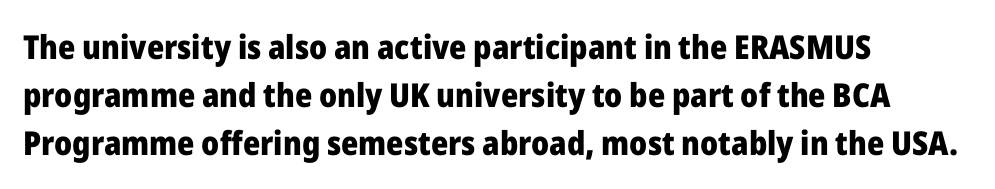
{"serif": "no", "italic": "no", "bold": "yes", "weight": "heavy", "width": "normal", "stroke_contrast": "low", "x_height": "medium", "monospaced": "no", "underline": "no", "align": "left", "line_spacing": "normal", "line_spacing_ratio": 1.46, "letter_spacing": "normal", "letter_spacing_em": 0.0, "glyph_px": 33}
